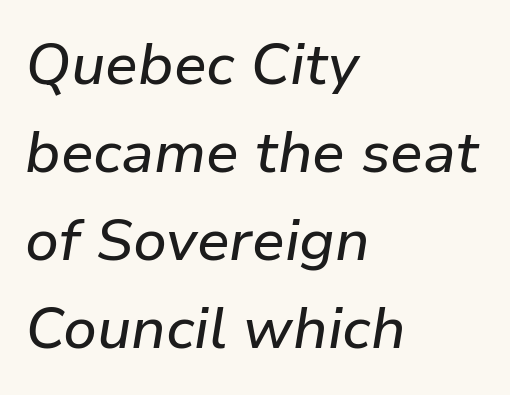
Q: Is the text italic (slanted)? A: Yes, it leans right by about 9 degrees.
Q: Is the text underlined? A: No.
Q: How is the paragraph aligned? A: Left-aligned.
Q: Is the spacing between letters normal or unusually wide? A: Normal.
Q: Is the spacing between lines tight, normal or loose? A: Normal.
Q: Width (condensed, normal, or wide)? A: Normal.
Q: Stroke contrast? A: Low.
Q: x-height? A: Medium.
Q: Monospaced? A: No.
